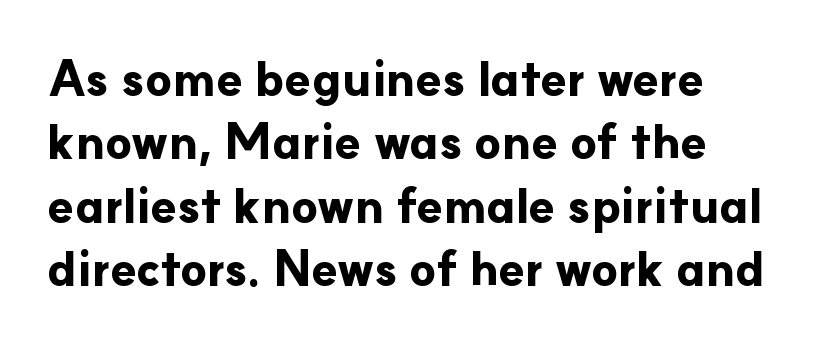
Q: Is the text bold? A: Yes.
Q: Is the text italic (slanted)? A: No, it is upright.
Q: Is the typeface a serif or a sans-serif typeface? A: Sans-serif.
Q: Is the text underlined? A: No.
Q: How is the paragraph aligned? A: Left-aligned.
Q: Is the spacing between letters normal or unusually wide? A: Normal.
Q: Is the spacing between lines tight, normal or loose? A: Normal.
Q: Width (condensed, normal, or wide)? A: Normal.
Q: Stroke contrast? A: Low.
Q: x-height? A: Small.
Q: Monospaced? A: No.
